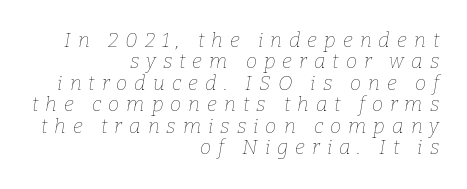
The font is comparable to plain body text, perhaps lighter. Glance below the letters and you will spot only blank space. In terms of letterspacing, this is a distinctly airy, spread setting. Alignment: flush right. The line-height multiplier appears low, near solid setting.
